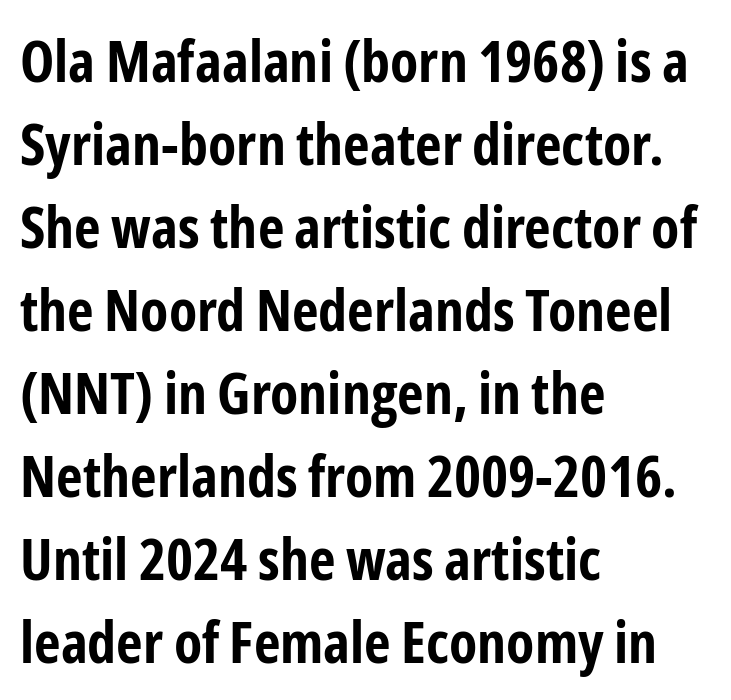
{"serif": "no", "italic": "no", "bold": "yes", "weight": "bold", "width": "condensed", "stroke_contrast": "low", "x_height": "medium", "monospaced": "no", "underline": "no", "align": "left", "line_spacing": "normal", "line_spacing_ratio": 1.43, "letter_spacing": "normal", "letter_spacing_em": 0.0, "glyph_px": 58}
